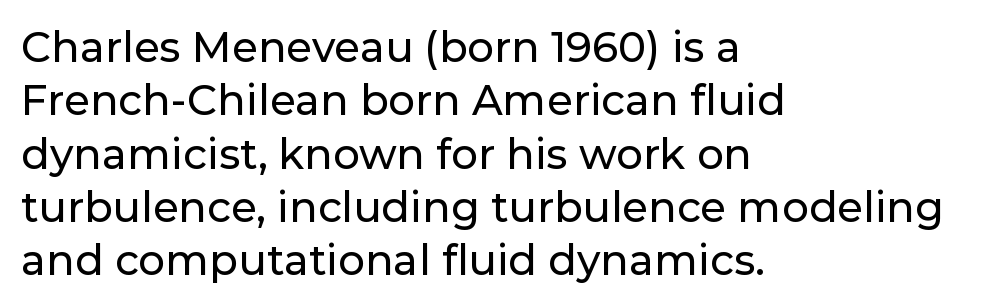
Q: Is the text italic (slanted)? A: No, it is upright.
Q: Is the typeface a serif or a sans-serif typeface? A: Sans-serif.
Q: Is the text underlined? A: No.
Q: How is the paragraph aligned? A: Left-aligned.
Q: Is the spacing between letters normal or unusually wide? A: Normal.
Q: Is the spacing between lines tight, normal or loose? A: Normal.
Q: Width (condensed, normal, or wide)? A: Normal.
Q: Stroke contrast? A: Low.
Q: x-height? A: Medium.
Q: Monospaced? A: No.
